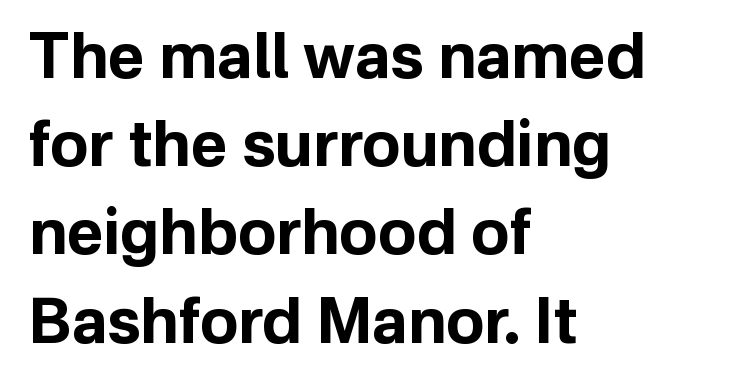
{"serif": "no", "italic": "no", "bold": "yes", "weight": "bold", "width": "normal", "stroke_contrast": "low", "x_height": "medium", "monospaced": "no", "underline": "no", "align": "left", "line_spacing": "normal", "line_spacing_ratio": 1.4, "letter_spacing": "normal", "letter_spacing_em": 0.0, "glyph_px": 63}
